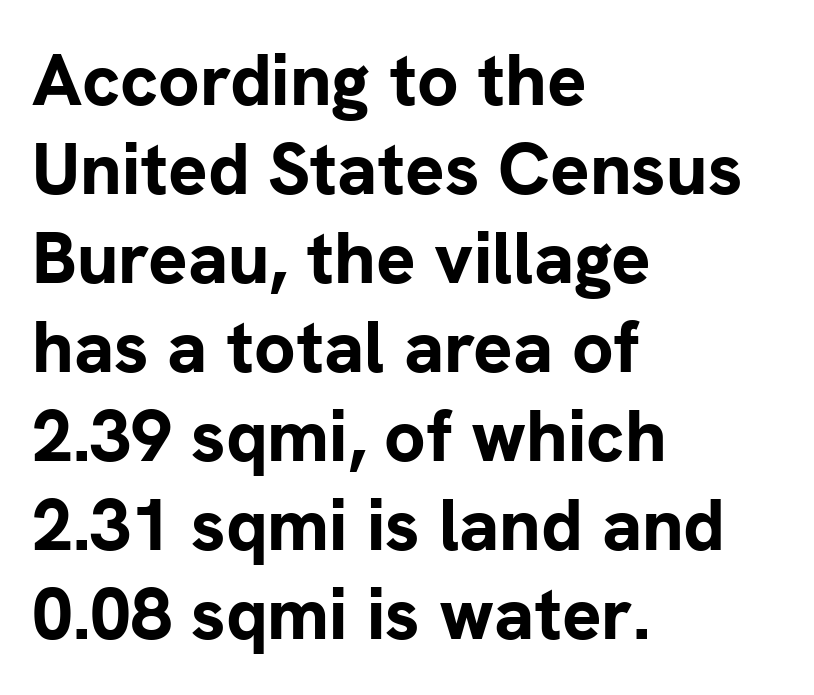
Notice how the stems are strictly vertical — no italics here. The face used here is proportionally spaced, like ordinary book or web type. The sample has been set heavy, in full bold. Bare-footed words on every line.
